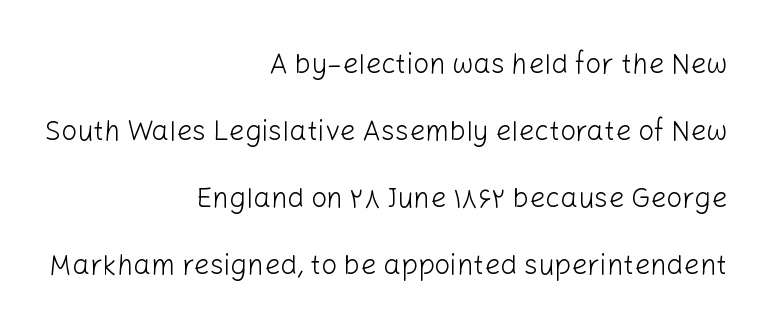
The passage shown stacks its lines with a broad gap. The horizontal fit of the characters is conventional and even. Italic? Not at all — the glyphs are vertical. The face used here is proportionally spaced, like ordinary book or web type. This is sans-serif lettering, the kind often seen on screens and signage. This is not heavy type; no bold has been used.
